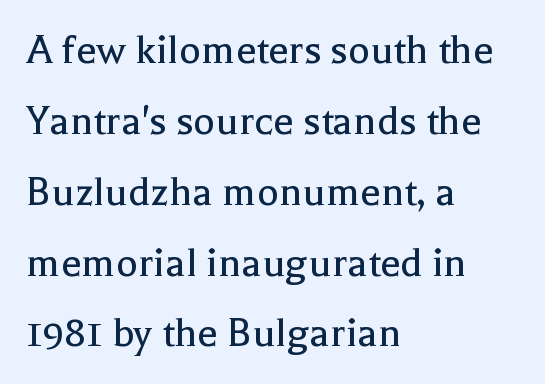
Vertical spacing — default. Glance below the letters and you will spot only blank space. Nothing unusual about the tracking: characters are spaced as the font intends. Is the block centered? No — it sits flush against the left margin. These lines were composed using upright roman letters. A typesetter would label this face a serif.
